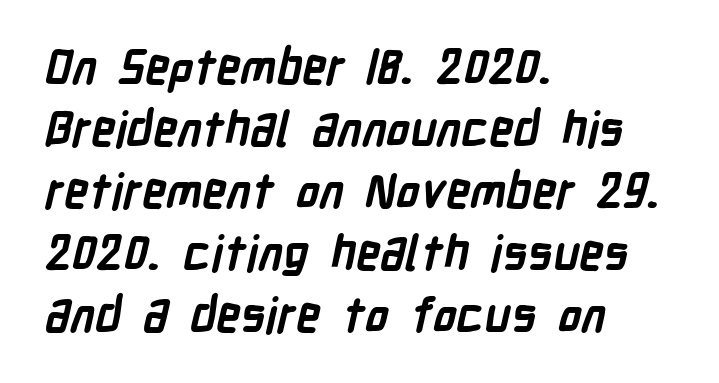
The image shows 48 px semibold, condensed sans-serif type; set left-aligned, normal line spacing (1.29x), normal letter spacing, not underlined; low stroke contrast and a medium x-height.
